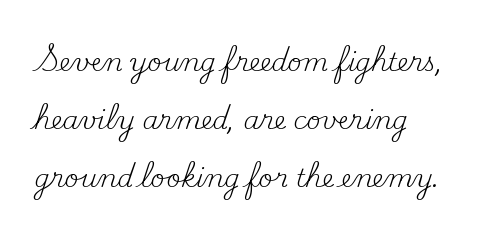
The image shows 25 px text type; set left-aligned, loose line spacing (2.33x), normal letter spacing, not underlined.
